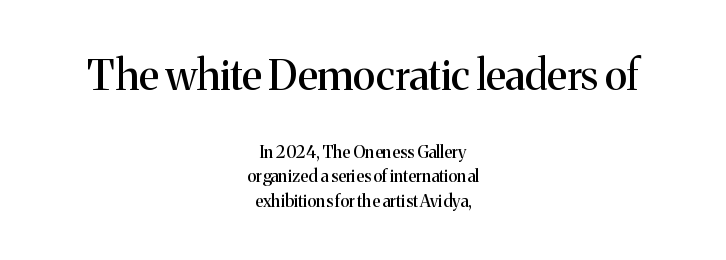
{"serif": "yes", "italic": "no", "width": "normal", "stroke_contrast": "medium", "x_height": "medium", "monospaced": "no", "underline": "no", "align": "center", "line_spacing": "normal", "line_spacing_ratio": 1.42, "letter_spacing": "normal", "letter_spacing_em": 0.0, "larger_block": "first", "size_ratio": 2.47, "glyph_px": 42}
